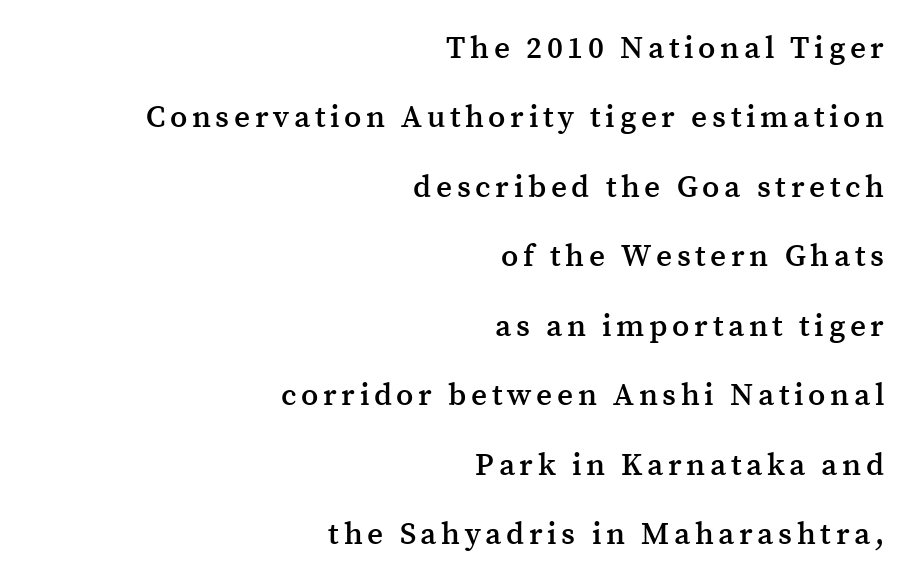
The image shows 31 px semibold serif type, upright; set right-aligned, loose line spacing (2.24x), not underlined; medium stroke contrast and a medium x-height.
